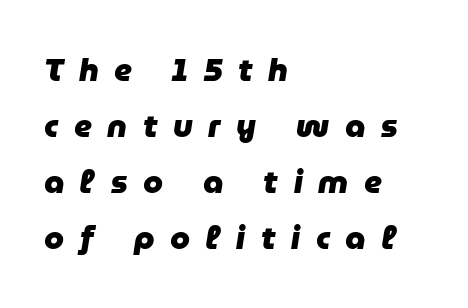
Q: Is the text bold? A: Yes.
Q: Is the text italic (slanted)? A: Yes, it leans right by about 9 degrees.
Q: Is the text underlined? A: No.
Q: How is the paragraph aligned? A: Left-aligned.
Q: Is the spacing between letters normal or unusually wide? A: Unusually wide.
Q: Width (condensed, normal, or wide)? A: Normal.
Q: Stroke contrast? A: Low.
Q: x-height? A: Medium.
Q: Monospaced? A: No.
